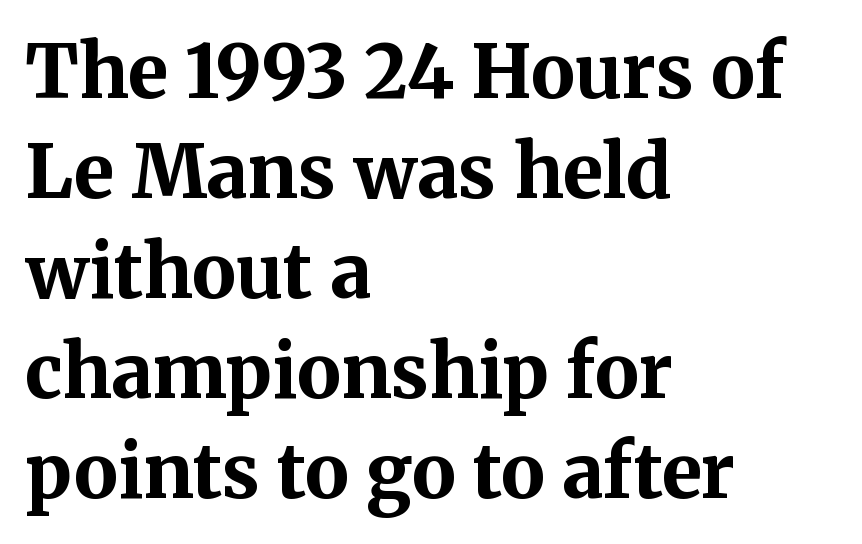
The image shows 74 px bold serif type, upright; set left-aligned, normal line spacing (1.35x), normal letter spacing, not underlined; medium stroke contrast and a medium x-height.
